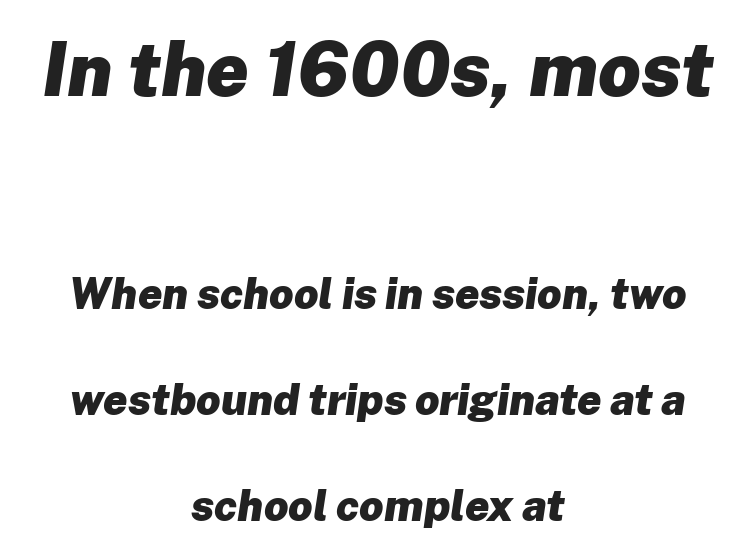
The image shows 75 px heavy type, italic (leaning right); set centered, loose line spacing (2.46x), normal letter spacing, not underlined; the first (top) block is 1.74x larger; low stroke contrast and a medium x-height.
